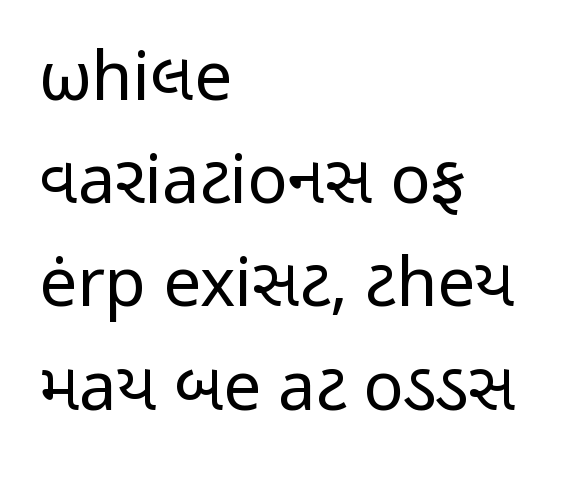
Successive baselines arrive at the customary interval. What kind of face is this? One without serifs — a sans. The line texture is even and compact thanks to regular tracking. Each letter keeps its own natural width here, so spacing adapts to shape. The letterforms sit at book weight or below.
